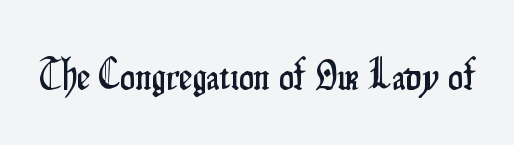
The image shows 42 px condensed sans-serif type, upright; set normal letter spacing, not underlined; low stroke contrast and a small x-height.
